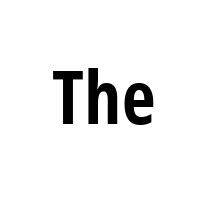
The image shows 74 px bold, condensed sans-serif type, upright; set normal letter spacing, not underlined; low stroke contrast and a medium x-height.
